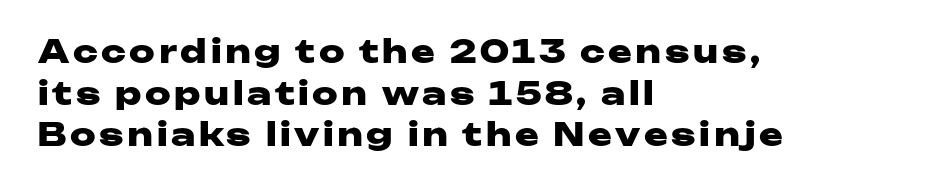
A classic flush-left, rag-right setting is used for this passage. A typesetter would mark this as roman, not italic. No word sits above an underline. Its strokes are broad and dark, the hallmark of bold type. Looks like regular typesetting: each glyph gets only the width it needs. Nothing sits at the stroke ends, so this counts as sans-serif.
